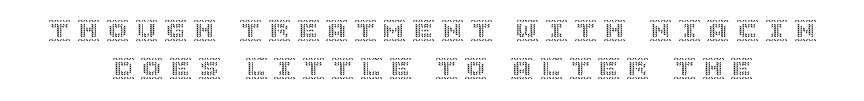
The image shows 22 px text type, upright; set line spacing 1.74x, unusually wide letter spacing (+0.31 em), not underlined.
